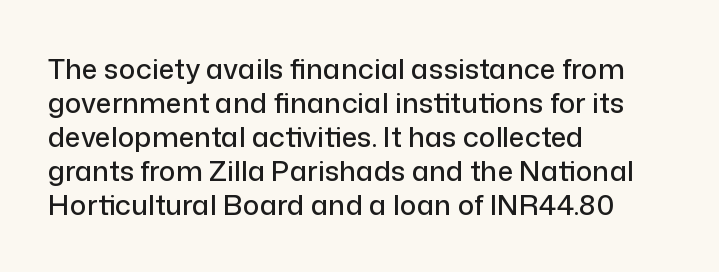
The image shows 28 px sans-serif type, upright; set left-aligned, line spacing 1.21x, normal letter spacing, not underlined; low stroke contrast and a medium x-height.
